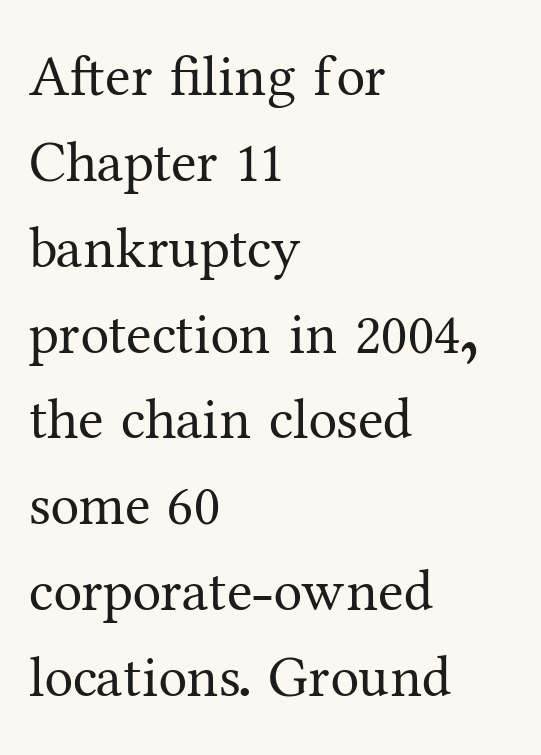
Letters have the restrained weight of plain body copy at most. The glyphs in this specimen are seriffed. There is no visible air inserted between adjacent glyphs. Characters remain perfectly vertical along every line. The string is rendered with underlining switched off.
